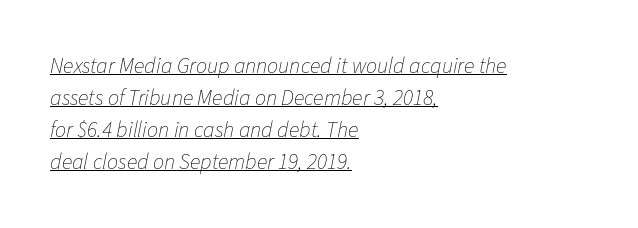
Q: Is the text bold? A: No.
Q: Is the text italic (slanted)? A: Yes, it leans right by about 11 degrees.
Q: Is the text underlined? A: Yes.
Q: How is the paragraph aligned? A: Left-aligned.
Q: Is the spacing between letters normal or unusually wide? A: Normal.
Q: Is the spacing between lines tight, normal or loose? A: Normal.
